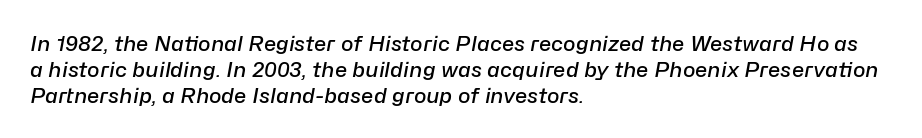
Q: Is the text bold? A: Semi-bold.
Q: Is the text italic (slanted)? A: Yes, it leans right by about 10 degrees.
Q: Is the text underlined? A: No.
Q: How is the paragraph aligned? A: Left-aligned.
Q: Is the spacing between letters normal or unusually wide? A: Normal.
